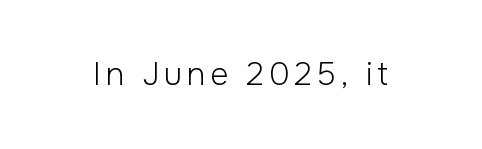
Observe the absence of serifs on each vertical stroke in this sample. Compared with a typical body face, this is equally light or lighter still. The baseline area is clear. Think of a printed novel: that variable character pitch is what you see here. Tall strokes in this sample are plumb rather than angled.
